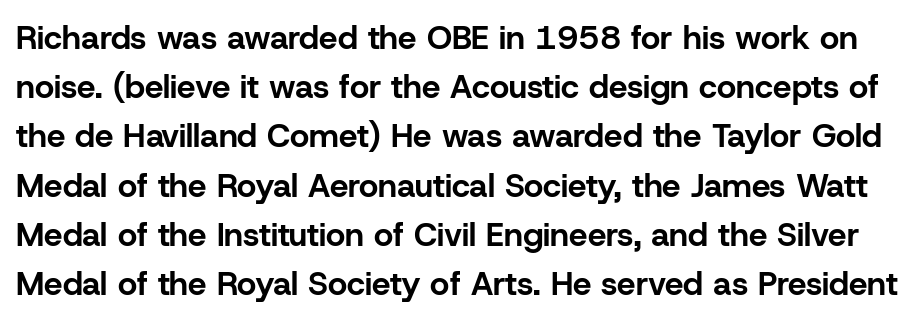
Q: Is the text bold? A: Yes.
Q: Is the text italic (slanted)? A: No, it is upright.
Q: Is the typeface a serif or a sans-serif typeface? A: Sans-serif.
Q: Is the text underlined? A: No.
Q: Is the spacing between letters normal or unusually wide? A: Normal.
Q: Is the spacing between lines tight, normal or loose? A: Normal.
Q: Width (condensed, normal, or wide)? A: Normal.
Q: Stroke contrast? A: Low.
Q: x-height? A: Medium.
Q: Monospaced? A: No.
